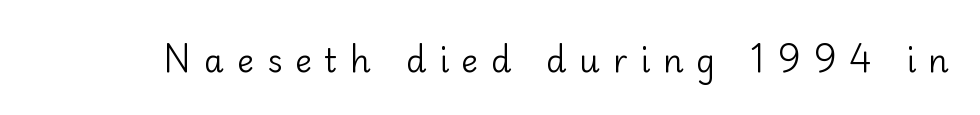
Each word looks stretched out because of the extra space between its letters. Letterform terminals end flat and unadorned throughout the passage. These lines were composed using upright roman letters. Letters rest on an invisible, unmarked baseline. Varying glyph widths throughout — classic text-font behaviour.
